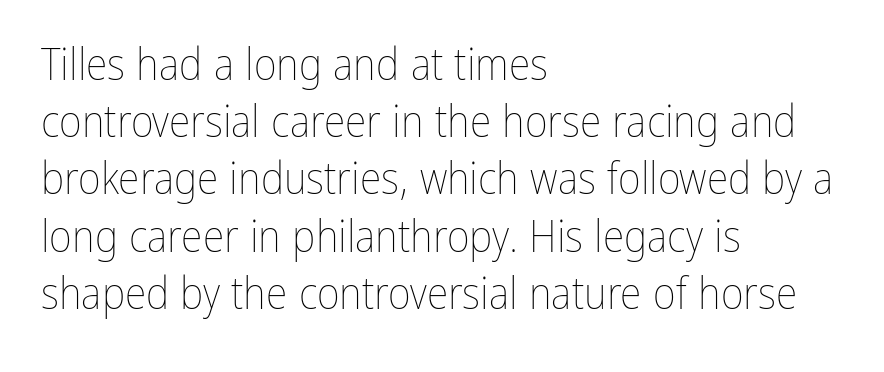
{"italic": "no", "bold": "no", "weight": "thin", "width": "condensed", "stroke_contrast": "low", "x_height": "medium", "monospaced": "no", "underline": "no", "align": "left", "line_spacing": "normal", "line_spacing_ratio": 1.3, "letter_spacing": "normal", "letter_spacing_em": 0.0, "glyph_px": 44}
